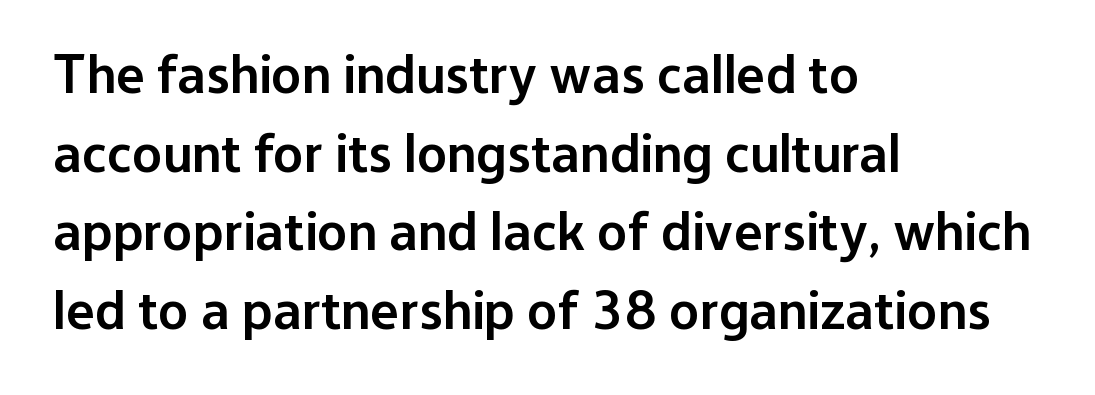
The image shows 55 px semibold sans-serif type, upright; set left-aligned, normal line spacing (1.43x), normal letter spacing, not underlined; low stroke contrast and a medium x-height.
